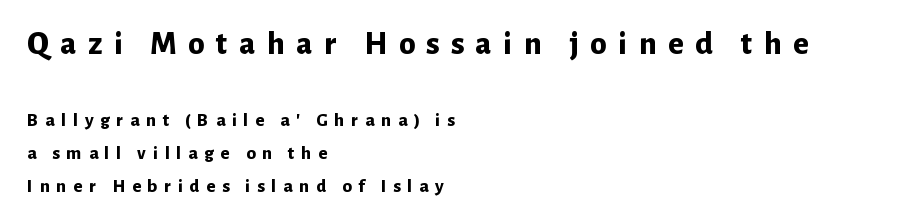
The image shows 33 px bold sans-serif type, upright; set left-aligned, line spacing 1.72x, unusually wide letter spacing (+0.35 em), not underlined; the first (top) block is 1.74x larger; low stroke contrast and a medium x-height.
